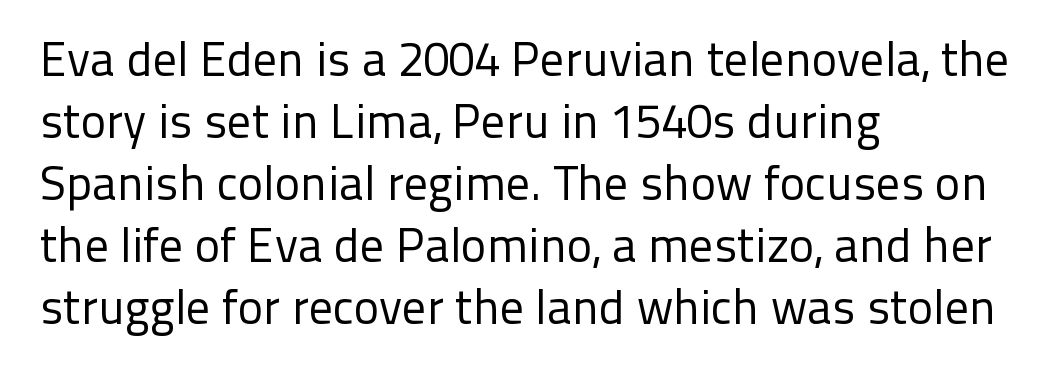
Q: Is the text bold? A: No.
Q: Is the text italic (slanted)? A: No, it is upright.
Q: Is the typeface a serif or a sans-serif typeface? A: Sans-serif.
Q: Is the text underlined? A: No.
Q: How is the paragraph aligned? A: Left-aligned.
Q: Is the spacing between letters normal or unusually wide? A: Normal.
Q: Is the spacing between lines tight, normal or loose? A: Normal.
Q: Width (condensed, normal, or wide)? A: Normal.
Q: Stroke contrast? A: Low.
Q: x-height? A: Medium.
Q: Monospaced? A: No.
